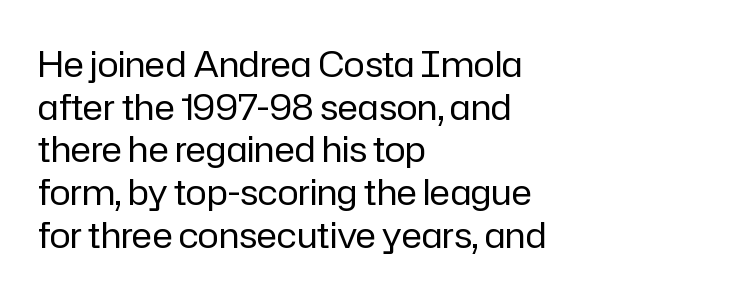
The image shows 35 px regular-weight sans-serif type, upright; set left-aligned, line spacing 1.22x, normal letter spacing, not underlined; low stroke contrast and a medium x-height.
